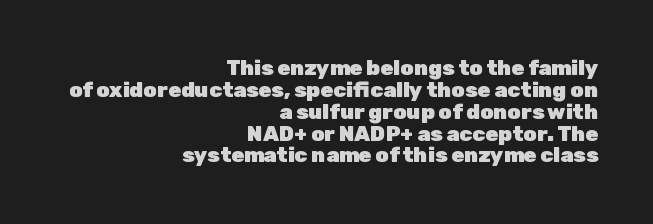
Rows of type sit shoulder to shoulder in the vertical direction. A flush-right, rag-left setting is used for this passage. This sample uses plain, unmodified letter spacing. Posture: straight, roman, zero tilt.
